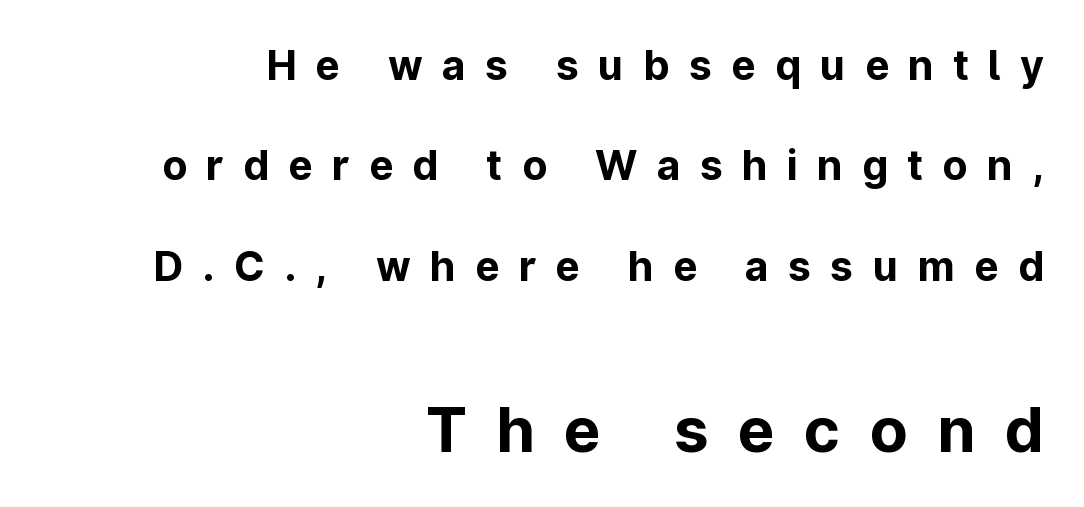
Descenders hang freely into open space. If you squint, the bottom block still reads clearly — it's the larger of the two. If you measured baseline to baseline, you'd find a long distance. A full-strength bold gives these letters their thick strokes.
